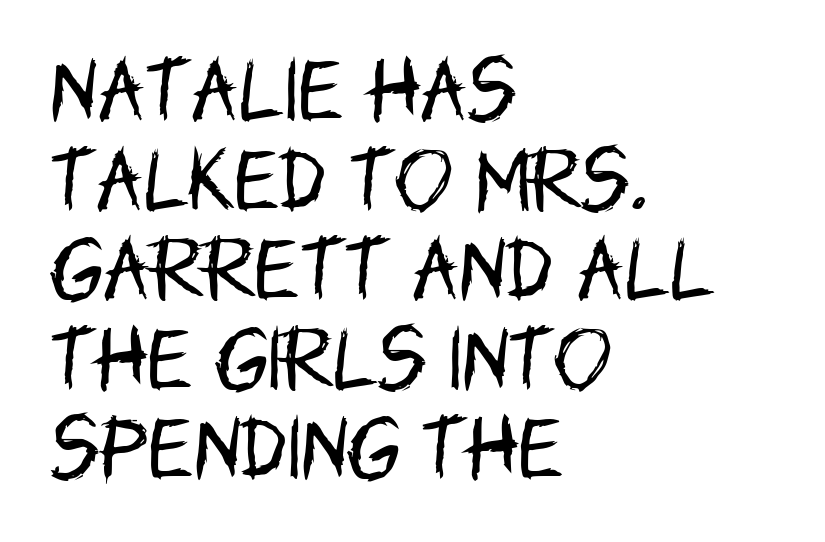
{"serif": "no", "italic": "no", "bold": "no", "weight": "regular", "width": "condensed", "stroke_contrast": "low", "x_height": "large", "monospaced": "no", "underline": "no", "align": "left", "line_spacing": "normal", "line_spacing_ratio": 1.28, "letter_spacing": "normal", "letter_spacing_em": 0.0, "glyph_px": 70}
